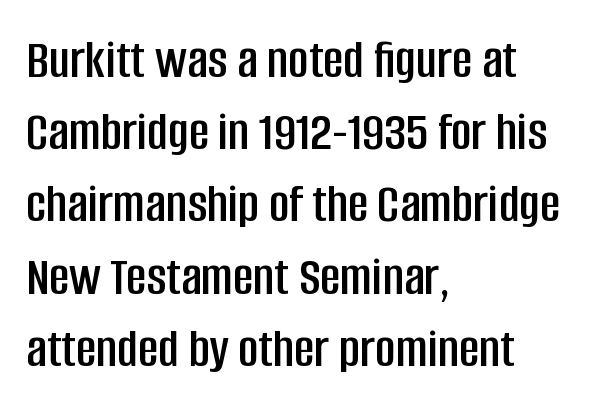
The image shows 56 px condensed sans-serif type, upright; set left-aligned, normal line spacing (1.29x), normal letter spacing, not underlined; low stroke contrast and a large x-height.
